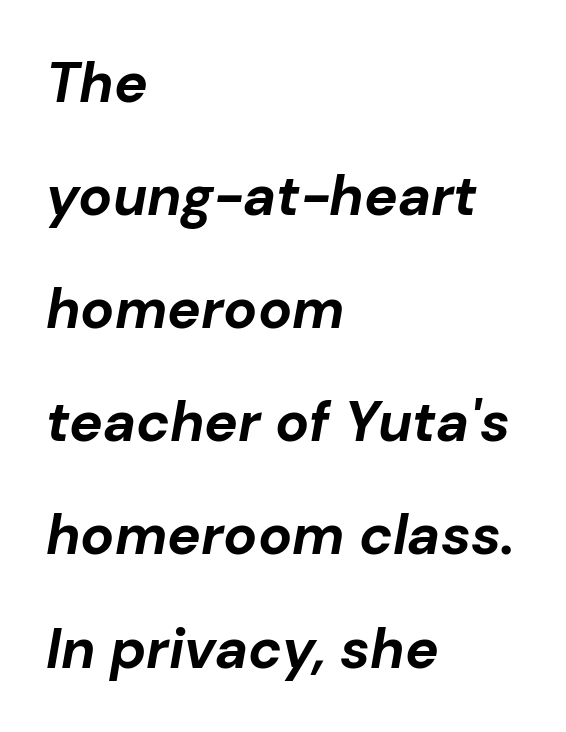
{"italic": "yes", "lean": "right", "slant_degrees": 10, "bold": "yes", "weight": "bold", "width": "normal", "stroke_contrast": "low", "x_height": "medium", "monospaced": "no", "underline": "no", "align": "left", "line_spacing": "loose", "line_spacing_ratio": 2.02, "letter_spacing": "normal", "letter_spacing_em": 0.0, "glyph_px": 56}
